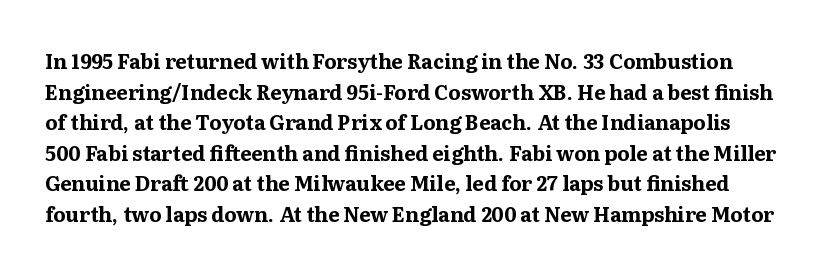
{"italic": "no", "bold": "yes", "underline": "no", "line_spacing": "normal", "line_spacing_ratio": 1.53, "letter_spacing": "normal", "letter_spacing_em": 0.0, "glyph_px": 20}
